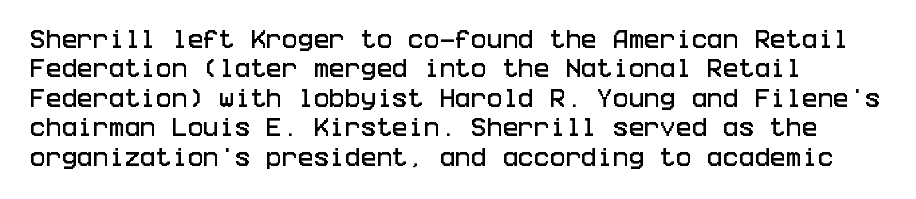
Q: Is the text italic (slanted)? A: No, it is upright.
Q: Is the text underlined? A: No.
Q: Is the spacing between letters normal or unusually wide? A: Normal.
Q: Is the spacing between lines tight, normal or loose? A: Normal.
